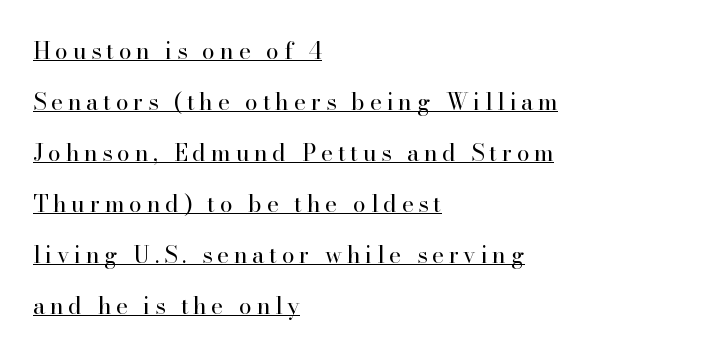
Alignment: flush left. Stems here are at most as thick as an everyday book face. Spacing between characters has been opened up far beyond the box default. This is underlined copy, the kind a proofreader might mark for attention. The lettering stays uniformly vertical, giving the passage a roman look. Whoever set this chose breathing room over compactness in the vertical rhythm.
